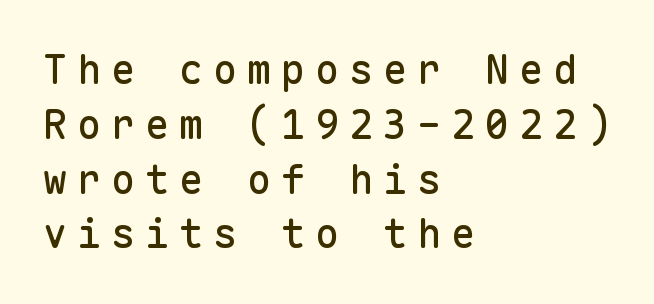
Notice how the stems are strictly vertical — no italics here. This block has exactly the height ordinary leading produces. Font category for this specimen: sans-serif. Monospaced: the letters line up in strict vertical columns. Tracking value appears strongly positive — letters spread wide.
